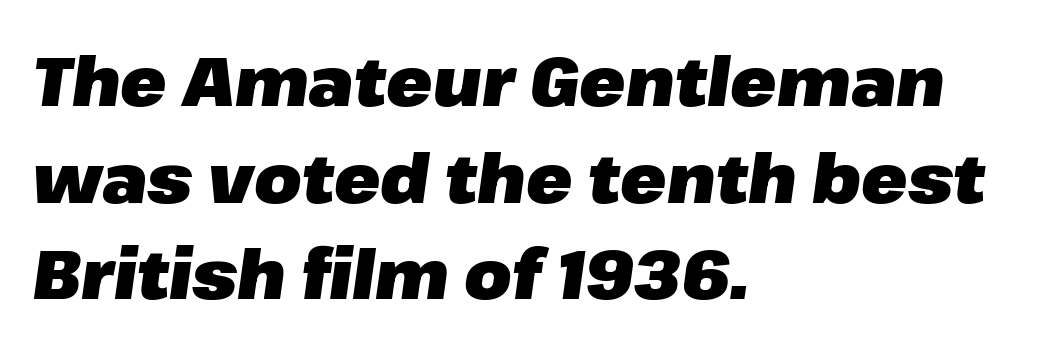
{"italic": "yes", "lean": "right", "slant_degrees": 8, "bold": "yes", "weight": "heavy", "width": "normal", "stroke_contrast": "low", "x_height": "medium", "monospaced": "no", "underline": "no", "align": "left", "line_spacing": "normal", "line_spacing_ratio": 1.42, "letter_spacing": "normal", "letter_spacing_em": 0.0, "glyph_px": 68}
